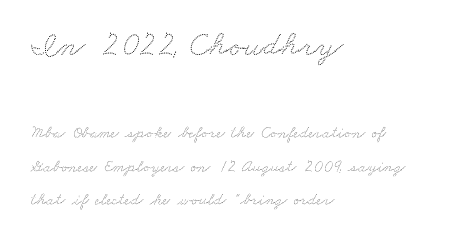
The lines are quadded left. Underline: absent. Do the characters align in a grid? No, the font is proportional. The upper block of text is set noticeably larger than the block beneath it. The letters sit at their default tracking, neither squeezed nor spread.
